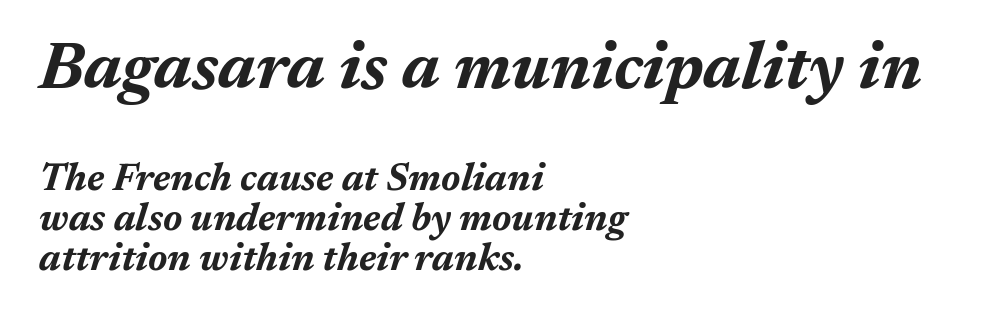
{"italic": "yes", "lean": "right", "slant_degrees": 17, "bold": "yes", "weight": "bold", "width": "normal", "stroke_contrast": "medium", "x_height": "medium", "monospaced": "no", "underline": "no", "align": "left", "line_spacing": "tight", "line_spacing_ratio": 1.06, "letter_spacing": "normal", "letter_spacing_em": 0.0, "larger_block": "first", "size_ratio": 1.74, "glyph_px": 66}
